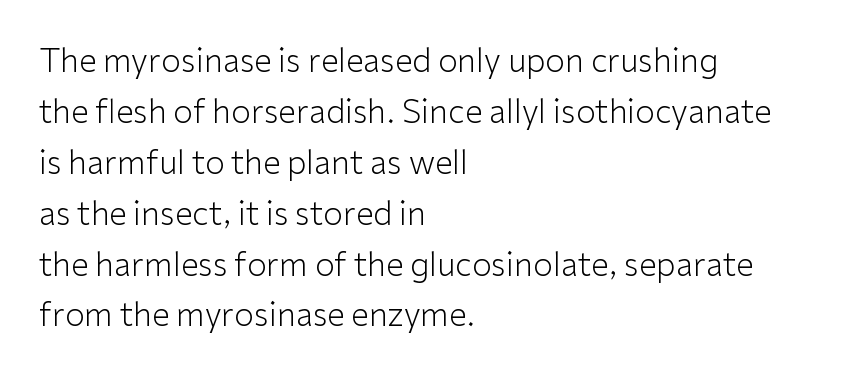
Q: Is the text bold? A: No.
Q: Is the text italic (slanted)? A: No, it is upright.
Q: Is the typeface a serif or a sans-serif typeface? A: Sans-serif.
Q: Is the text underlined? A: No.
Q: How is the paragraph aligned? A: Left-aligned.
Q: Is the spacing between letters normal or unusually wide? A: Normal.
Q: Is the spacing between lines tight, normal or loose? A: Normal.
Q: Width (condensed, normal, or wide)? A: Normal.
Q: Stroke contrast? A: Low.
Q: x-height? A: Medium.
Q: Monospaced? A: No.
